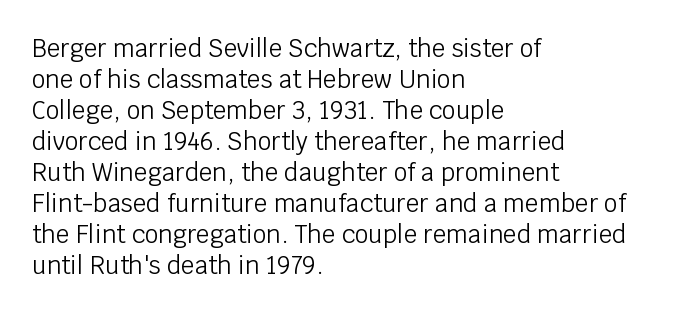
These lines keep a tight, regular rhythm from letter to letter. Notice how descenders clear the ascenders below comfortably — that's standard leading. These lines were composed using upright roman letters. One-word summary of the alignment: left. Nobody drew a line under any word here. The typesetting does not lean heavy: it is not bold.
